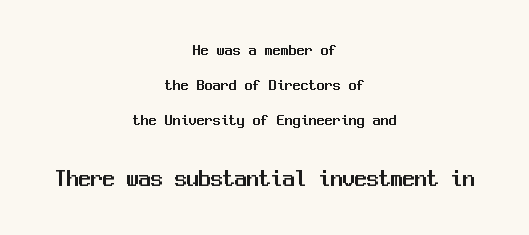
Q: Is the text italic (slanted)? A: No, it is upright.
Q: Is the text underlined? A: No.
Q: How is the paragraph aligned? A: Centered.
Q: Is the spacing between letters normal or unusually wide? A: Normal.
Q: Is the spacing between lines tight, normal or loose? A: Loose.
Q: Which block of text is set in a larger size, the first (top) or the second (bottom)? A: The second (bottom) one.
